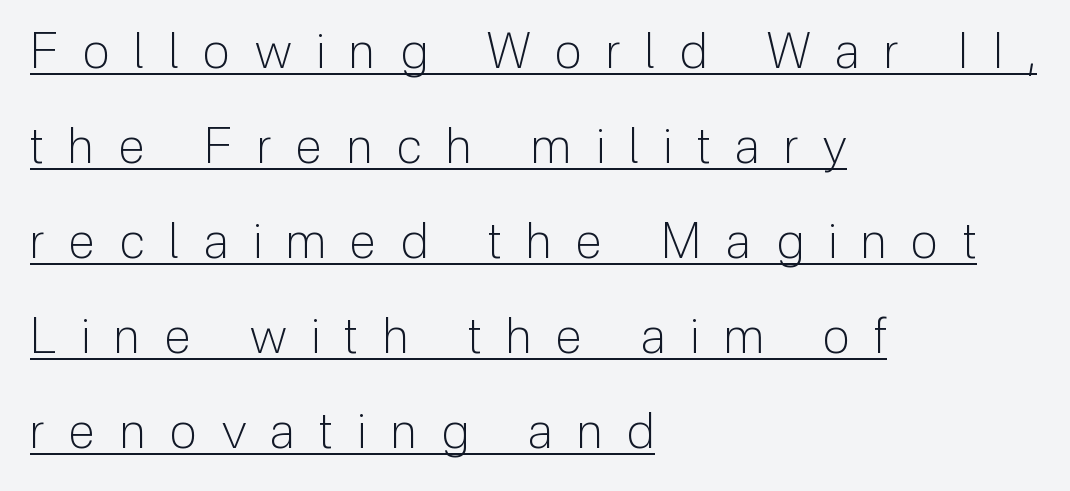
{"serif": "no", "italic": "no", "bold": "no", "weight": "light", "width": "normal", "stroke_contrast": "low", "x_height": "medium", "monospaced": "no", "underline": "yes", "align": "left", "line_spacing": "loose", "line_spacing_ratio": 1.94, "letter_spacing": "wide", "letter_spacing_em": 0.5, "glyph_px": 49}
